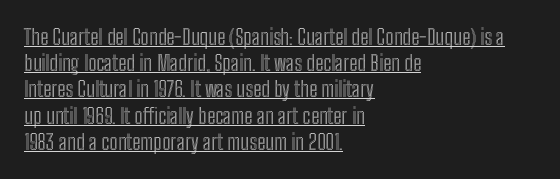
{"italic": "no", "underline": "yes", "align": "left", "line_spacing": "normal", "line_spacing_ratio": 1.25, "letter_spacing": "normal", "letter_spacing_em": 0.0, "glyph_px": 21}
